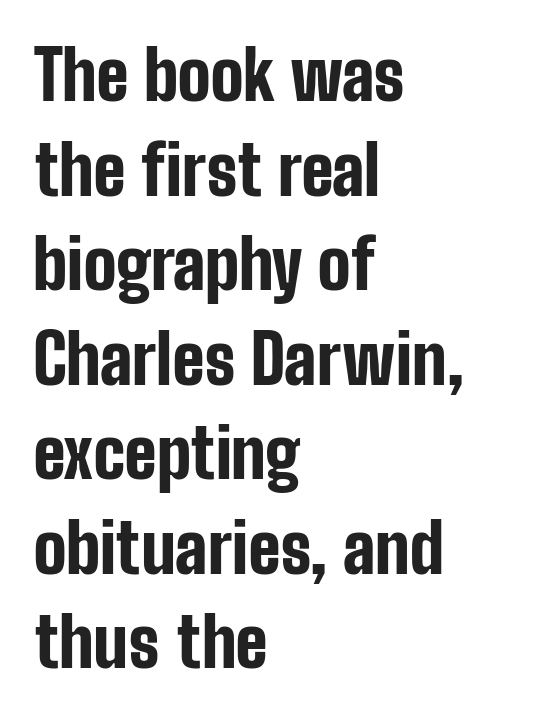
This rendering features lettering with no underline. In terms of leading, this rendering sits right in the middle. You can tell from the bare stems that sans-serif type was used. Is the letter spacing exaggerated? No — it looks like the ordinary default.
